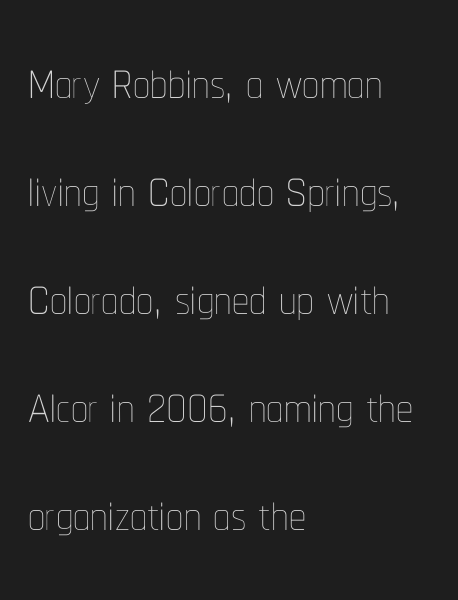
Q: Is the text bold? A: No.
Q: Is the text italic (slanted)? A: No, it is upright.
Q: Is the text underlined? A: No.
Q: How is the paragraph aligned? A: Left-aligned.
Q: Is the spacing between letters normal or unusually wide? A: Normal.
Q: Is the spacing between lines tight, normal or loose? A: Normal.
Q: Width (condensed, normal, or wide)? A: Condensed.
Q: Stroke contrast? A: Low.
Q: x-height? A: Medium.
Q: Monospaced? A: No.
